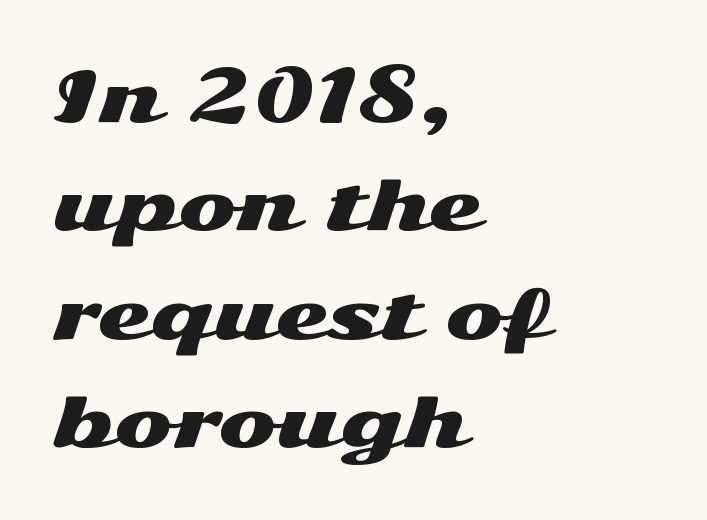
Is this a fixed-width face? No — the glyphs have proportional, varying widths. You can tell from the bare stems that sans-serif type was used. Underline: absent.
